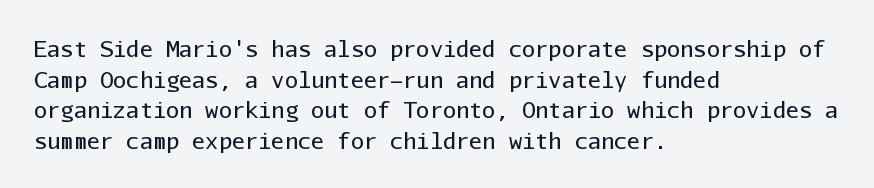
Q: Is the text bold? A: No.
Q: Is the text italic (slanted)? A: No, it is upright.
Q: Is the text underlined? A: No.
Q: How is the paragraph aligned? A: Left-aligned.
Q: Is the spacing between letters normal or unusually wide? A: Normal.
Q: Is the spacing between lines tight, normal or loose? A: Normal.
